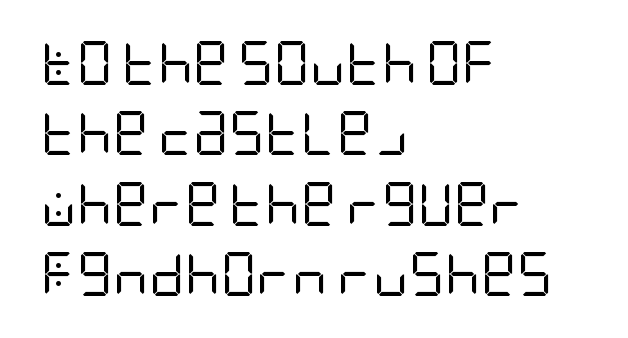
The image shows 44 px regular-weight, condensed sans-serif type, upright; set left-aligned, normal line spacing (1.6x), normal letter spacing, not underlined; low stroke contrast and a large x-height.
